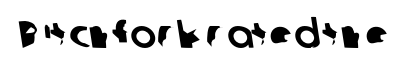
Q: Is the typeface a serif or a sans-serif typeface? A: Sans-serif.
Q: Is the text underlined? A: No.
Q: Is the spacing between letters normal or unusually wide? A: Normal.
Q: Width (condensed, normal, or wide)? A: Normal.
Q: Stroke contrast? A: Low.
Q: x-height? A: Medium.
Q: Monospaced? A: No.
